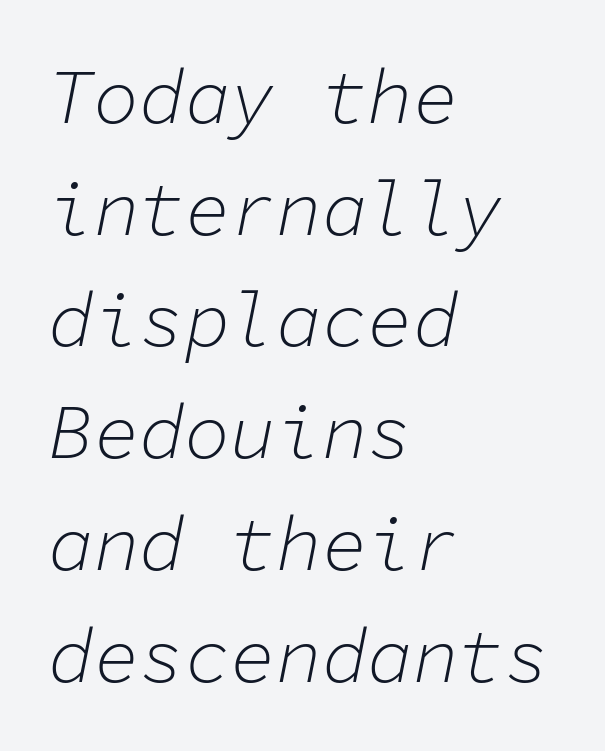
Q: Is the text bold? A: No.
Q: Is the text italic (slanted)? A: Yes, it leans right by about 11 degrees.
Q: Is the text underlined? A: No.
Q: How is the paragraph aligned? A: Left-aligned.
Q: Is the spacing between letters normal or unusually wide? A: Normal.
Q: Is the spacing between lines tight, normal or loose? A: Normal.
Q: Width (condensed, normal, or wide)? A: Normal.
Q: Stroke contrast? A: Low.
Q: x-height? A: Medium.
Q: Monospaced? A: Yes.
